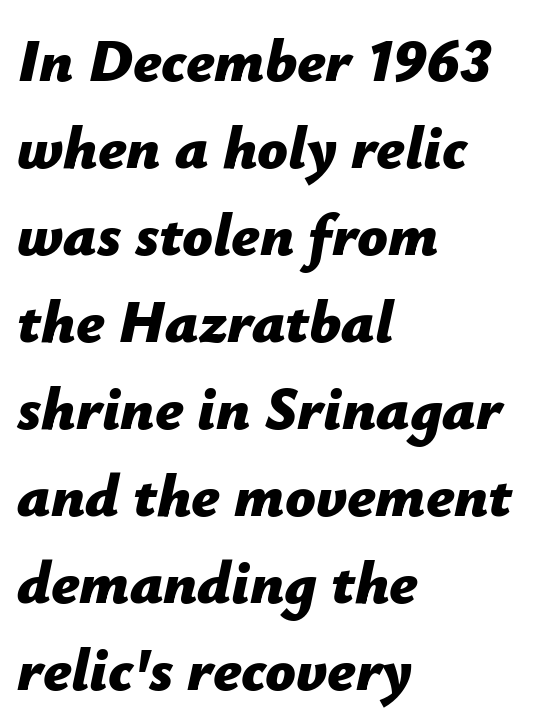
The image shows 60 px bold type, italic (leaning right); set left-aligned, normal line spacing (1.45x), normal letter spacing, not underlined; low stroke contrast and a medium x-height.
